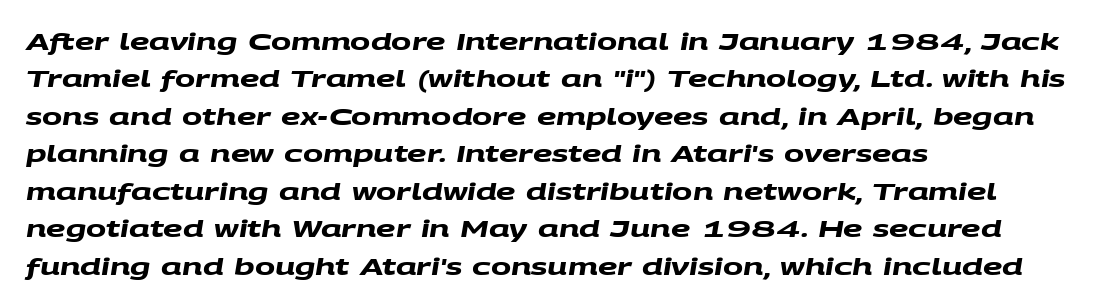
The image shows 24 px bold type; set left-aligned, normal line spacing (1.56x), normal letter spacing, not underlined.
